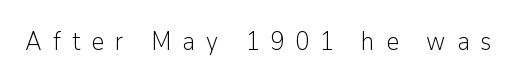
{"italic": "no", "bold": "no", "underline": "no", "letter_spacing": "wide", "letter_spacing_em": 0.44, "glyph_px": 25}
